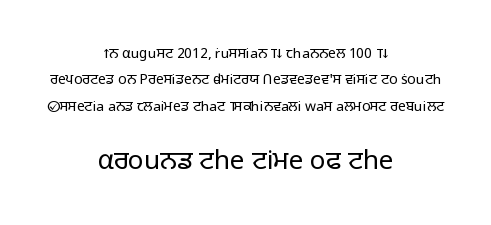
Q: Is the text bold? A: No.
Q: Is the text italic (slanted)? A: No, it is upright.
Q: Is the text underlined? A: No.
Q: How is the paragraph aligned? A: Centered.
Q: Is the spacing between letters normal or unusually wide? A: Normal.
Q: Which block of text is set in a larger size, the first (top) or the second (bottom)? A: The second (bottom) one.
